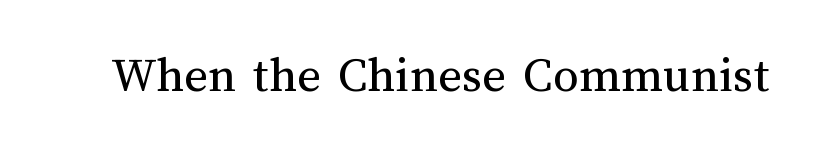
The image shows 51 px regular-weight type, upright; set normal letter spacing, not underlined; medium stroke contrast and a medium x-height.
